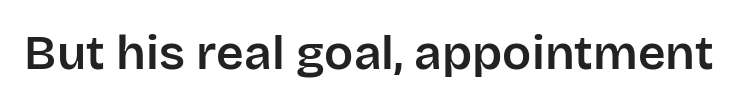
Q: Is the text italic (slanted)? A: No, it is upright.
Q: Is the typeface a serif or a sans-serif typeface? A: Sans-serif.
Q: Is the text underlined? A: No.
Q: Is the spacing between letters normal or unusually wide? A: Normal.
Q: Width (condensed, normal, or wide)? A: Normal.
Q: Stroke contrast? A: Low.
Q: x-height? A: Large.
Q: Monospaced? A: No.
